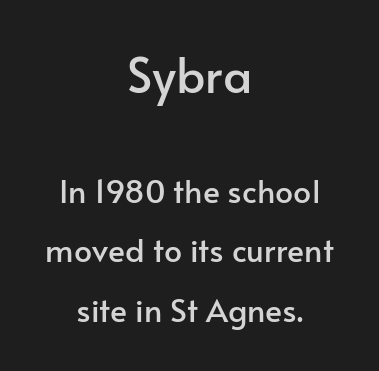
{"serif": "no", "italic": "no", "width": "normal", "stroke_contrast": "low", "x_height": "small", "monospaced": "no", "underline": "no", "align": "center", "line_spacing_ratio": 1.85, "letter_spacing": "normal", "letter_spacing_em": 0.0, "larger_block": "first", "size_ratio": 1.5, "glyph_px": 48}
